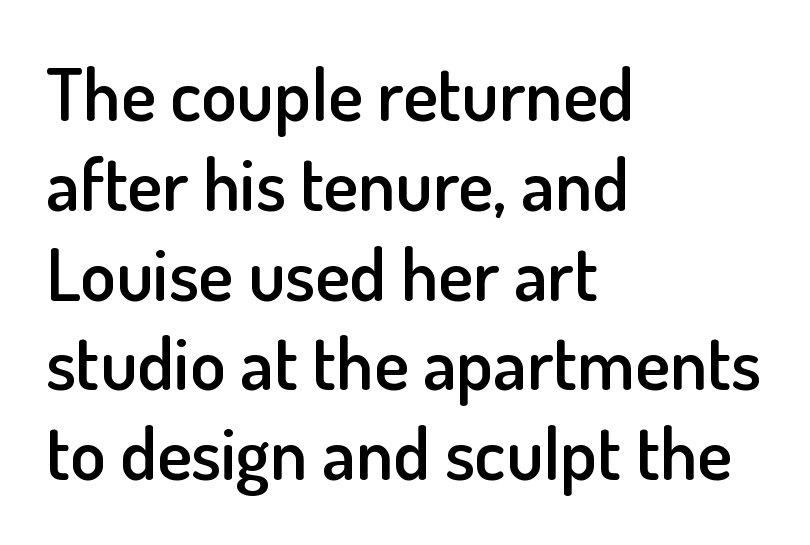
The image shows 73 px semibold sans-serif type, upright; set left-aligned, line spacing 1.23x, normal letter spacing, not underlined; low stroke contrast and a small x-height.
